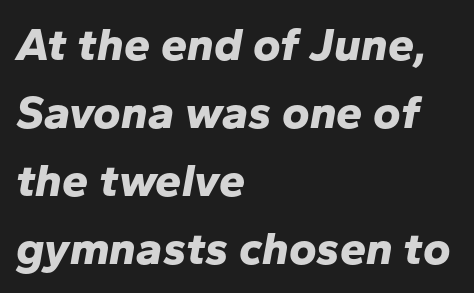
{"italic": "yes", "lean": "right", "slant_degrees": 10, "bold": "yes", "weight": "bold", "width": "normal", "stroke_contrast": "low", "x_height": "medium", "monospaced": "no", "underline": "no", "align": "left", "line_spacing": "normal", "line_spacing_ratio": 1.45, "letter_spacing": "normal", "letter_spacing_em": 0.0, "glyph_px": 47}
